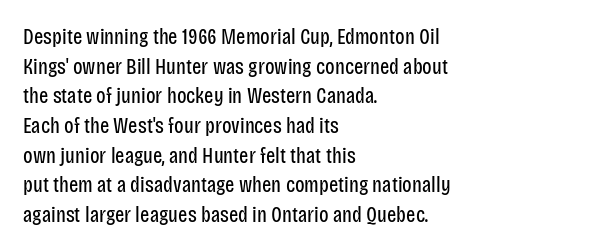
Unmarked baselines from the first word to the last. The designer left line spacing at the default. The rendering anchors every line to the left-hand side. The gaps between neighbouring characters are ordinary and unremarkable. The type sits square on the baseline with zero lean.
